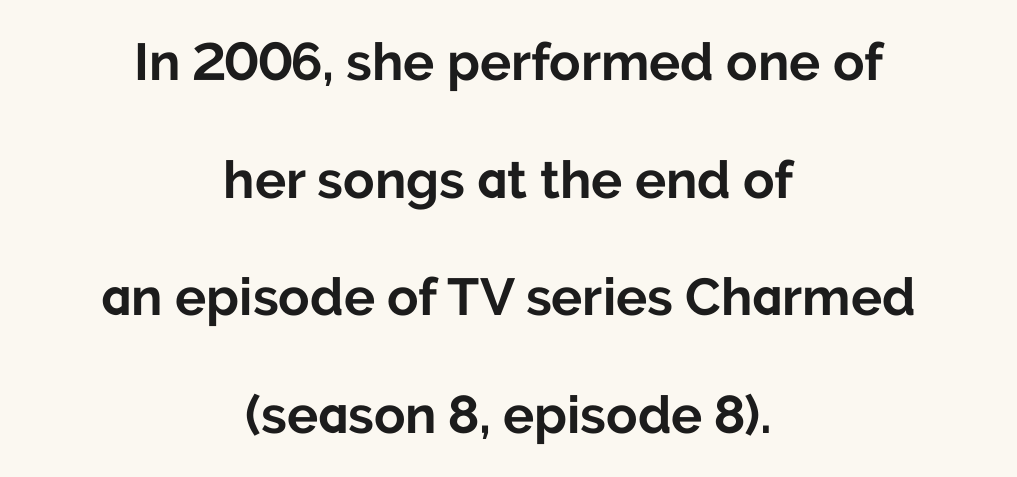
{"serif": "no", "italic": "no", "bold": "yes", "weight": "bold", "width": "normal", "stroke_contrast": "low", "x_height": "medium", "monospaced": "no", "underline": "no", "align": "center", "line_spacing": "loose", "line_spacing_ratio": 2.26, "letter_spacing": "normal", "letter_spacing_em": 0.0, "glyph_px": 52}
